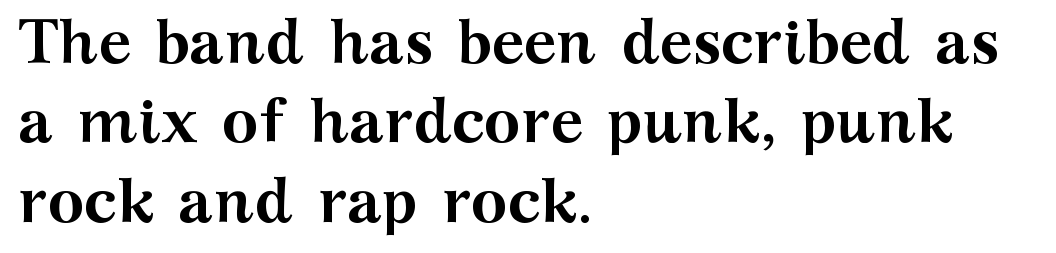
The image shows 62 px semibold, wide serif type, upright; set left-aligned, normal line spacing (1.28x), normal letter spacing, not underlined; medium stroke contrast and a medium x-height.
